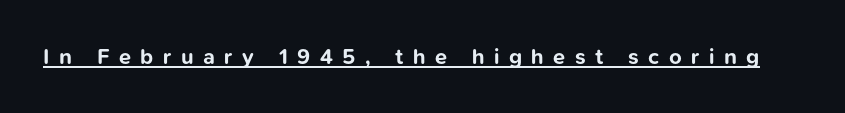
Q: Is the text bold? A: Yes.
Q: Is the text italic (slanted)? A: No, it is upright.
Q: Is the text underlined? A: Yes.
Q: Is the spacing between letters normal or unusually wide? A: Unusually wide.
